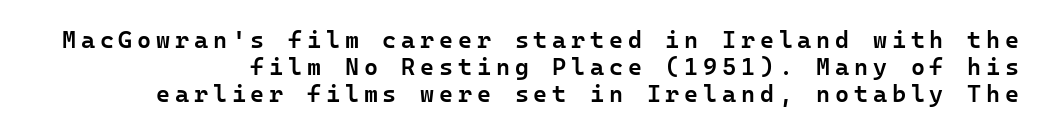
These lines have a slow, spaced-out rhythm from letter to letter. Caption: semibold face, moderately heavy strokes. Regarding leading, the lines here are crowded together. Nobody drew a line under any word here.
